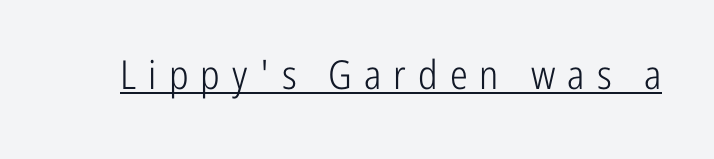
{"serif": "no", "italic": "no", "bold": "no", "weight": "light", "width": "condensed", "stroke_contrast": "low", "x_height": "medium", "monospaced": "no", "underline": "yes", "letter_spacing": "wide", "letter_spacing_em": 0.3, "glyph_px": 40}
